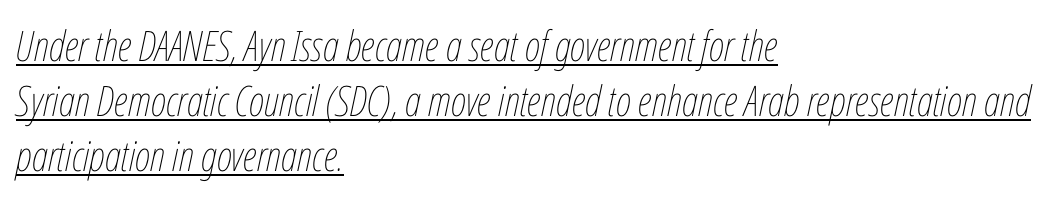
{"italic": "yes", "lean": "right", "slant_degrees": 12, "bold": "no", "weight": "thin", "width": "condensed", "stroke_contrast": "low", "x_height": "medium", "monospaced": "no", "underline": "yes", "align": "left", "line_spacing": "normal", "line_spacing_ratio": 1.31, "letter_spacing": "normal", "letter_spacing_em": 0.0, "glyph_px": 42}
